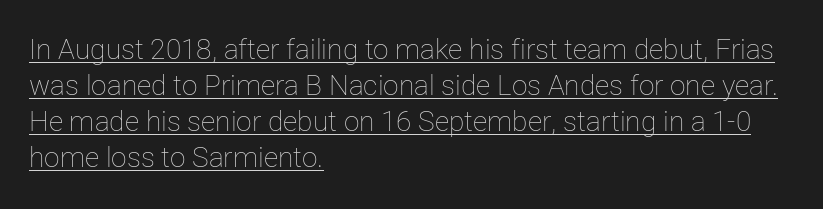
Q: Is the text bold? A: No.
Q: Is the text italic (slanted)? A: No, it is upright.
Q: Is the text underlined? A: Yes.
Q: How is the paragraph aligned? A: Left-aligned.
Q: Is the spacing between letters normal or unusually wide? A: Normal.
Q: Is the spacing between lines tight, normal or loose? A: Normal.
Q: Width (condensed, normal, or wide)? A: Normal.
Q: Stroke contrast? A: Low.
Q: x-height? A: Medium.
Q: Monospaced? A: No.
